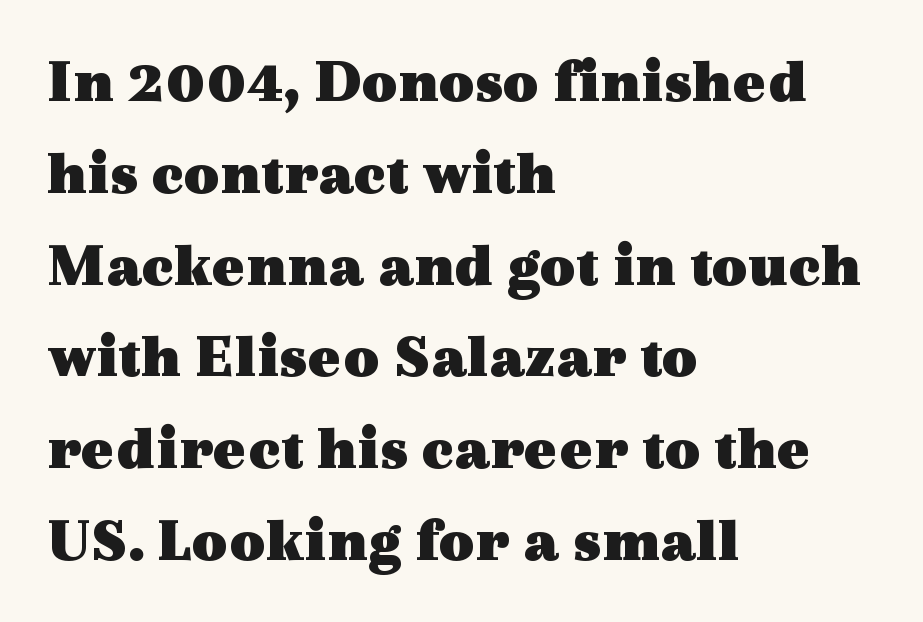
In terms of letterspacing, this is plain default setting. Varying glyph widths throughout — classic text-font behaviour. Are there feet on the stems? There are — it's a serif. Horizontally, the lines are justified to the leading edge only. Check the space under the baseline: it is left empty.
